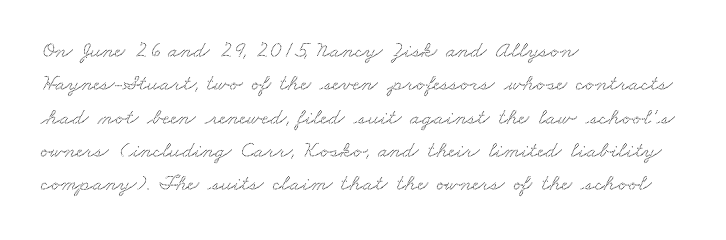
The image shows 23 px text type; set left-aligned, normal line spacing (1.45x), normal letter spacing, not underlined.
